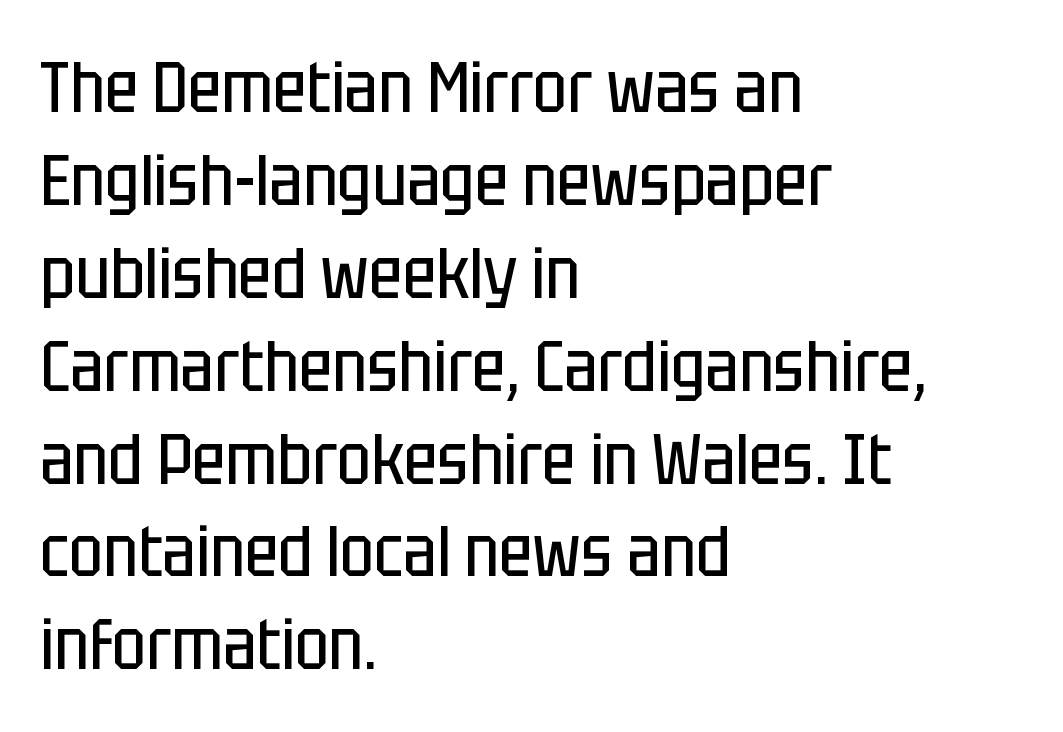
Q: Is the text bold? A: No.
Q: Is the text italic (slanted)? A: No, it is upright.
Q: Is the typeface a serif or a sans-serif typeface? A: Sans-serif.
Q: Is the text underlined? A: No.
Q: How is the paragraph aligned? A: Left-aligned.
Q: Is the spacing between letters normal or unusually wide? A: Normal.
Q: Is the spacing between lines tight, normal or loose? A: Normal.
Q: Width (condensed, normal, or wide)? A: Condensed.
Q: Stroke contrast? A: Low.
Q: x-height? A: Large.
Q: Monospaced? A: No.
